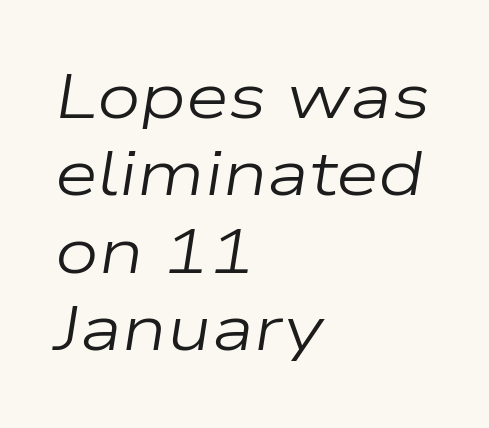
{"italic": "yes", "lean": "right", "slant_degrees": 9, "bold": "no", "weight": "regular", "width": "wide", "stroke_contrast": "low", "x_height": "medium", "monospaced": "no", "underline": "no", "align": "left", "line_spacing": "normal", "line_spacing_ratio": 1.25, "letter_spacing": "normal", "letter_spacing_em": 0.0, "glyph_px": 62}
